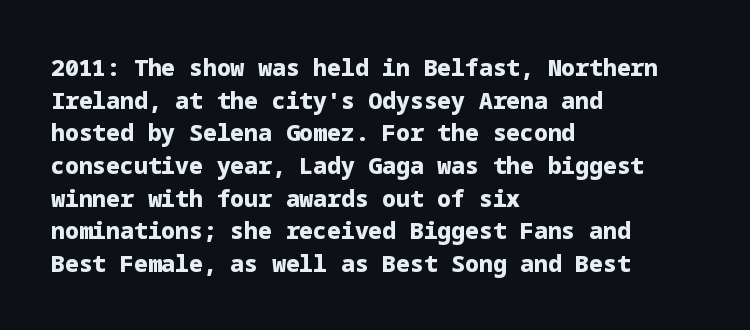
{"italic": "no", "bold": "yes", "underline": "no", "align": "left", "line_spacing": "normal", "line_spacing_ratio": 1.42, "letter_spacing": "normal", "letter_spacing_em": 0.0, "glyph_px": 23}
